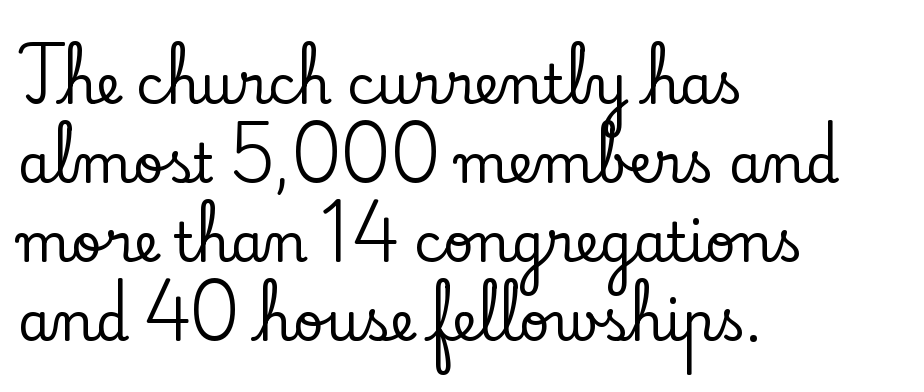
The image shows 53 px serif type, upright; set left-aligned, normal line spacing (1.49x), normal letter spacing, not underlined; low stroke contrast and a small x-height.
